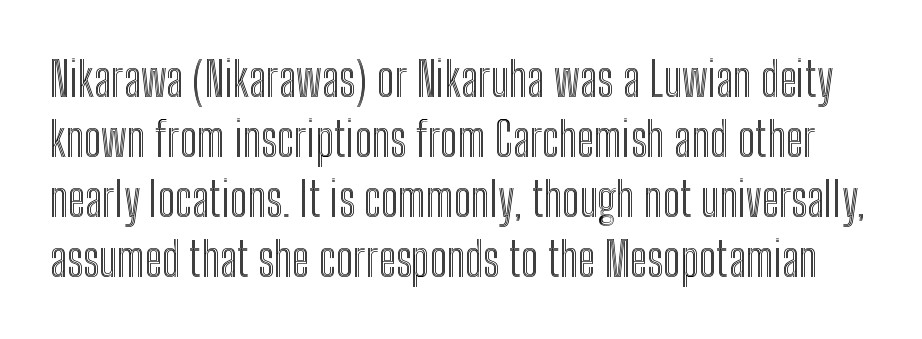
The block of text has a typical density, with ordinary space between rows. The face used here is proportionally spaced, like ordinary book or web type. Designer's note — italics off, roman on. Inter-character spacing is left at the font's built-in metrics.
